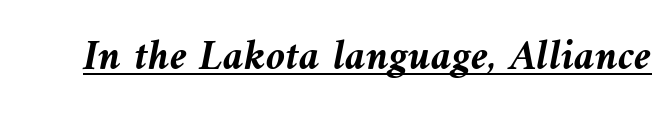
Designer's note — italics engaged. Between one letter and the next there's only the usual sliver of space. The passage shown is typed in a proportional face where columns would drift. In designer terms, the underline attribute is active on this setting. Notice how thick the strokes are: this is what a full bold looks like.
